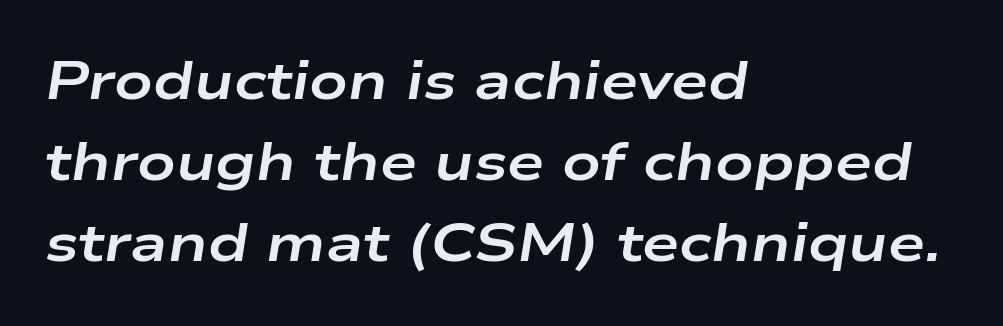
The image shows 53 px bold, wide type, italic (leaning right); set left-aligned, normal line spacing (1.53x), normal letter spacing, not underlined; low stroke contrast and a medium x-height.
